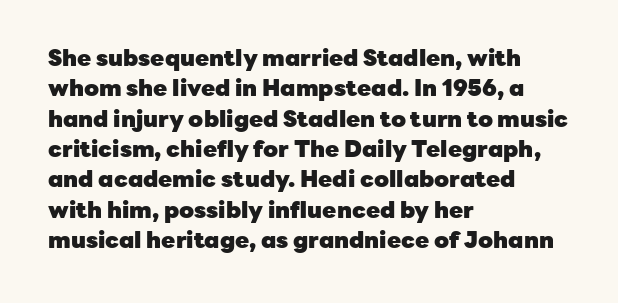
Q: Is the text bold? A: Yes.
Q: Is the text italic (slanted)? A: No, it is upright.
Q: Is the text underlined? A: No.
Q: How is the paragraph aligned? A: Left-aligned.
Q: Is the spacing between letters normal or unusually wide? A: Normal.
Q: Is the spacing between lines tight, normal or loose? A: Normal.
